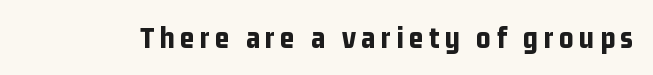
The image shows 31 px bold, condensed sans-serif type, upright; set not underlined; low stroke contrast and a medium x-height.
